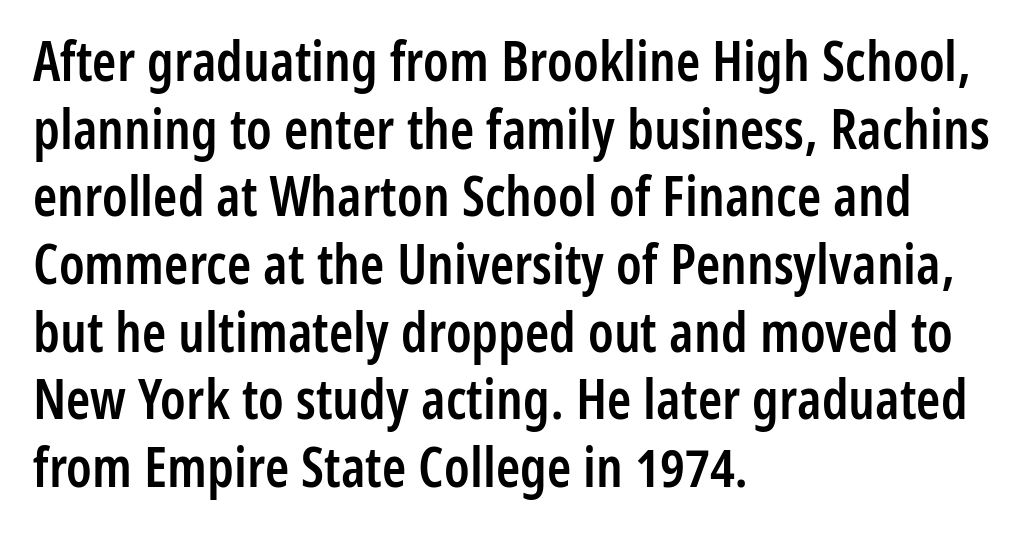
{"serif": "no", "italic": "no", "bold": "semi", "weight": "semibold", "width": "condensed", "stroke_contrast": "low", "x_height": "medium", "monospaced": "no", "underline": "no", "align": "left", "line_spacing_ratio": 1.23, "letter_spacing": "normal", "letter_spacing_em": 0.0, "glyph_px": 55}
